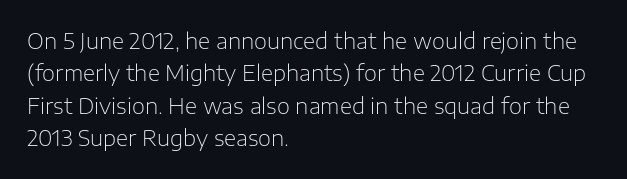
Q: Is the text bold? A: No.
Q: Is the text italic (slanted)? A: No, it is upright.
Q: Is the text underlined? A: No.
Q: How is the paragraph aligned? A: Left-aligned.
Q: Is the spacing between letters normal or unusually wide? A: Normal.
Q: Is the spacing between lines tight, normal or loose? A: Normal.
